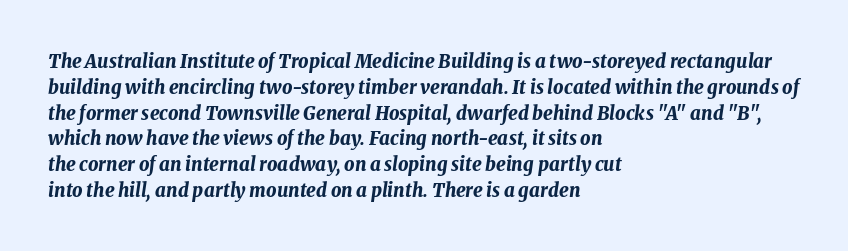
Q: Is the text bold? A: Yes.
Q: Is the text italic (slanted)? A: Yes, it leans right by about 8 degrees.
Q: Is the text underlined? A: No.
Q: How is the paragraph aligned? A: Left-aligned.
Q: Is the spacing between letters normal or unusually wide? A: Normal.
Q: Is the spacing between lines tight, normal or loose? A: Normal.
